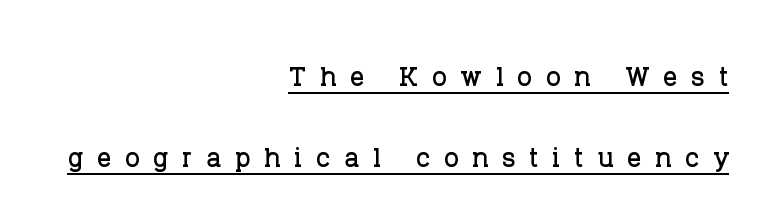
{"serif": "yes", "italic": "no", "width": "normal", "stroke_contrast": "low", "x_height": "large", "monospaced": "no", "underline": "yes", "align": "right", "line_spacing": "loose", "line_spacing_ratio": 2.32, "letter_spacing": "wide", "letter_spacing_em": 0.39, "glyph_px": 35}
